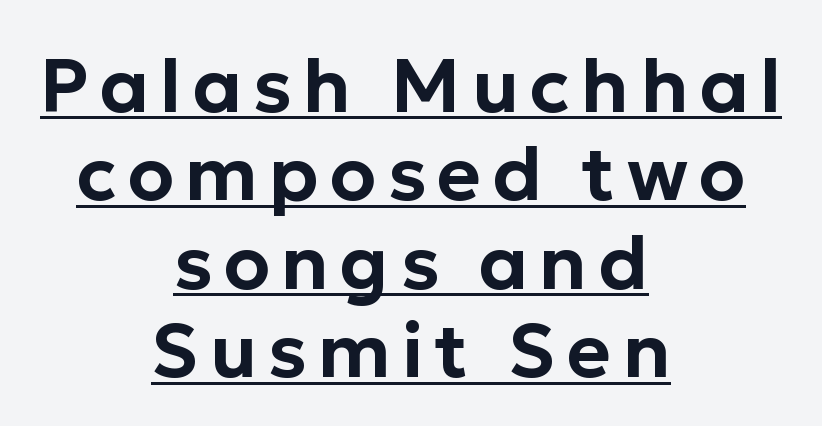
Which margin do the lines hug? Neither — every line sits in the middle. This rendering features underlined lettering. Quick note: not italic, upright. The rendering uses natural spacing where letterforms have individual widths.
